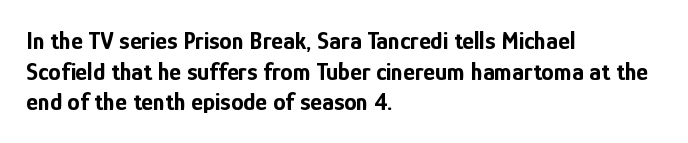
The image shows 25 px bold type, upright; set left-aligned, line spacing 1.23x, normal letter spacing, not underlined.
